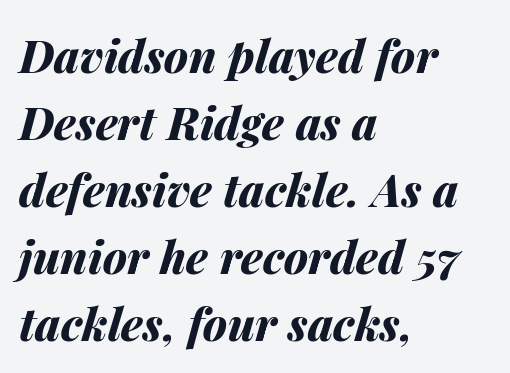
If you measured baseline to baseline, you'd find a middling distance. Each word holds together tightly as a unit, with standard inter-letter gaps. Glance below the letters and you will spot only blank space. Slanted lettering throughout. The text block is weighted toward the left margin, trailing off unevenly rightward.
